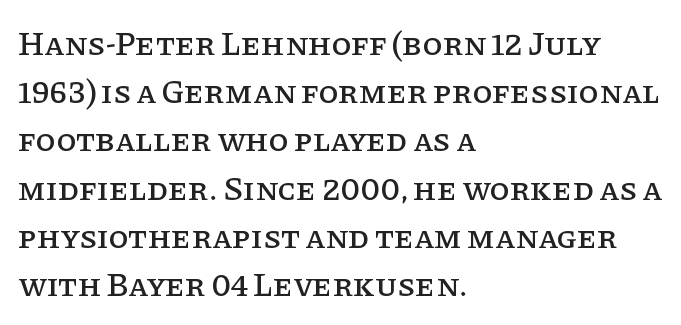
{"serif": "yes", "italic": "no", "width": "normal", "stroke_contrast": "low", "x_height": "large", "monospaced": "no", "underline": "no", "align": "left", "line_spacing": "normal", "line_spacing_ratio": 1.46, "letter_spacing": "normal", "letter_spacing_em": 0.0, "glyph_px": 33}
